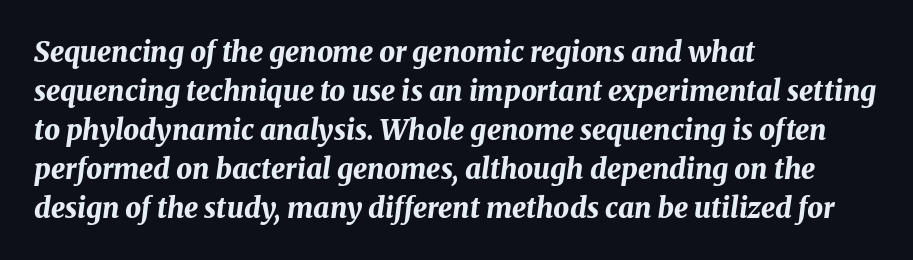
Q: Is the text bold? A: Yes.
Q: Is the text italic (slanted)? A: Yes, it leans right by about 8 degrees.
Q: Is the text underlined? A: No.
Q: How is the paragraph aligned? A: Left-aligned.
Q: Is the spacing between letters normal or unusually wide? A: Normal.
Q: Is the spacing between lines tight, normal or loose? A: Normal.
Q: Width (condensed, normal, or wide)? A: Normal.
Q: Stroke contrast? A: Medium.
Q: x-height? A: Medium.
Q: Monospaced? A: No.
